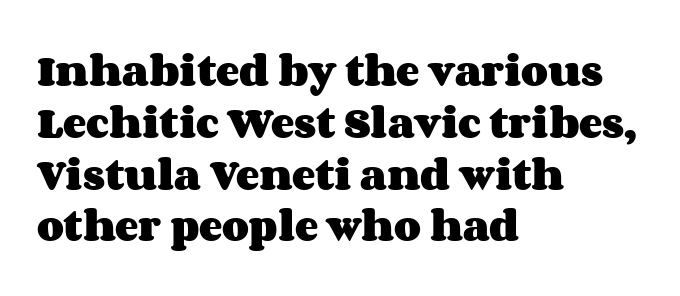
The image shows 35 px heavy, wide type, upright; set left-aligned, normal line spacing (1.48x), normal letter spacing, not underlined; medium stroke contrast and a large x-height.
